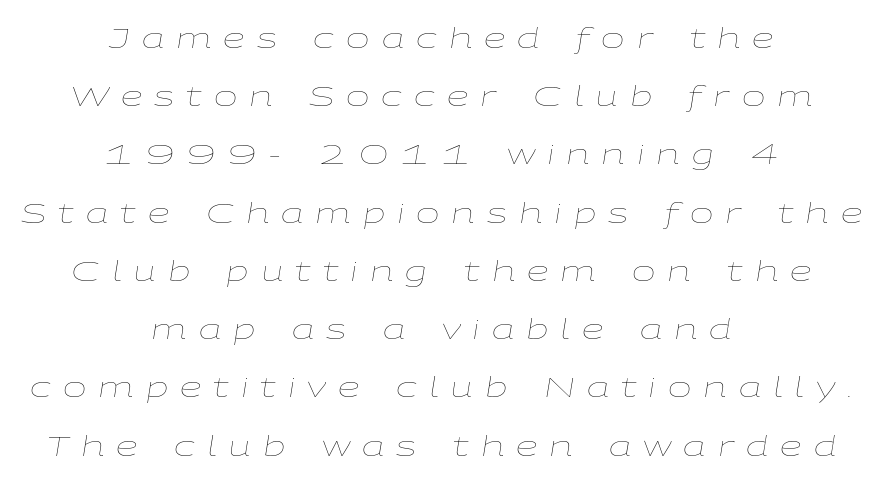
Q: Is the text bold? A: No.
Q: Is the text italic (slanted)? A: Yes, it leans right by about 9 degrees.
Q: Is the text underlined? A: No.
Q: How is the paragraph aligned? A: Centered.
Q: Is the spacing between letters normal or unusually wide? A: Unusually wide.
Q: Is the spacing between lines tight, normal or loose? A: Loose.
Q: Width (condensed, normal, or wide)? A: Wide.
Q: Stroke contrast? A: Low.
Q: x-height? A: Medium.
Q: Monospaced? A: No.
